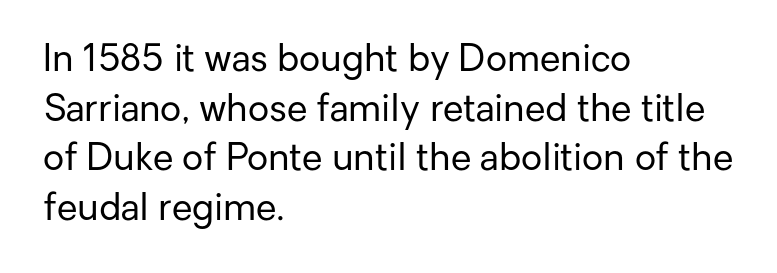
Here the glyphs are tracked normally, forming tight word shapes. Counters stay open thanks to moderate or lighter strokes. Visually the block forms a straight wall on the left and a jagged coastline on the right. Rows of type keep a routine distance in the vertical direction. Type without underlining. Here the designer chose a conventional face with non-uniform glyph widths.
